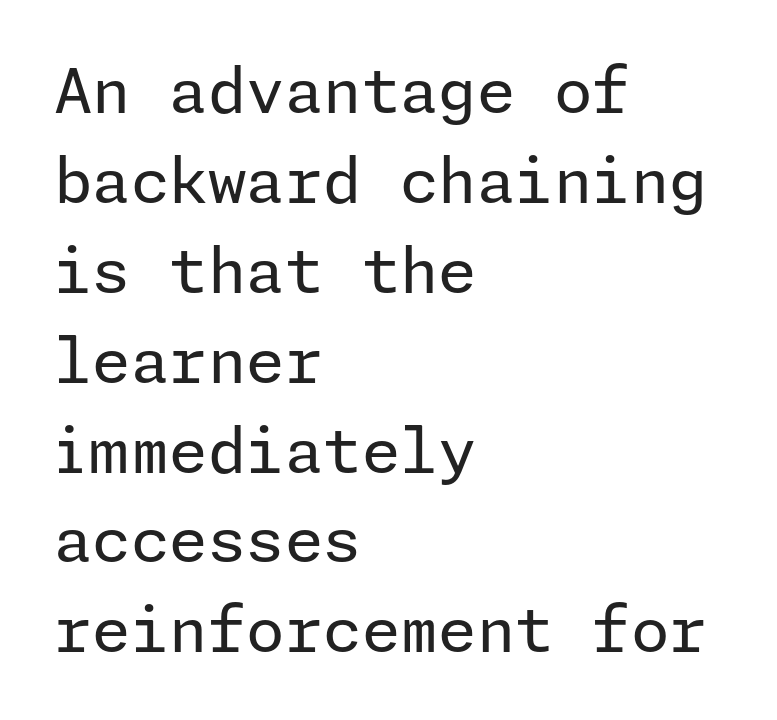
Q: Is the text bold? A: No.
Q: Is the text italic (slanted)? A: No, it is upright.
Q: Is the typeface a serif or a sans-serif typeface? A: Sans-serif.
Q: Is the text underlined? A: No.
Q: How is the paragraph aligned? A: Left-aligned.
Q: Is the spacing between letters normal or unusually wide? A: Normal.
Q: Is the spacing between lines tight, normal or loose? A: Normal.
Q: Width (condensed, normal, or wide)? A: Normal.
Q: Stroke contrast? A: Low.
Q: x-height? A: Medium.
